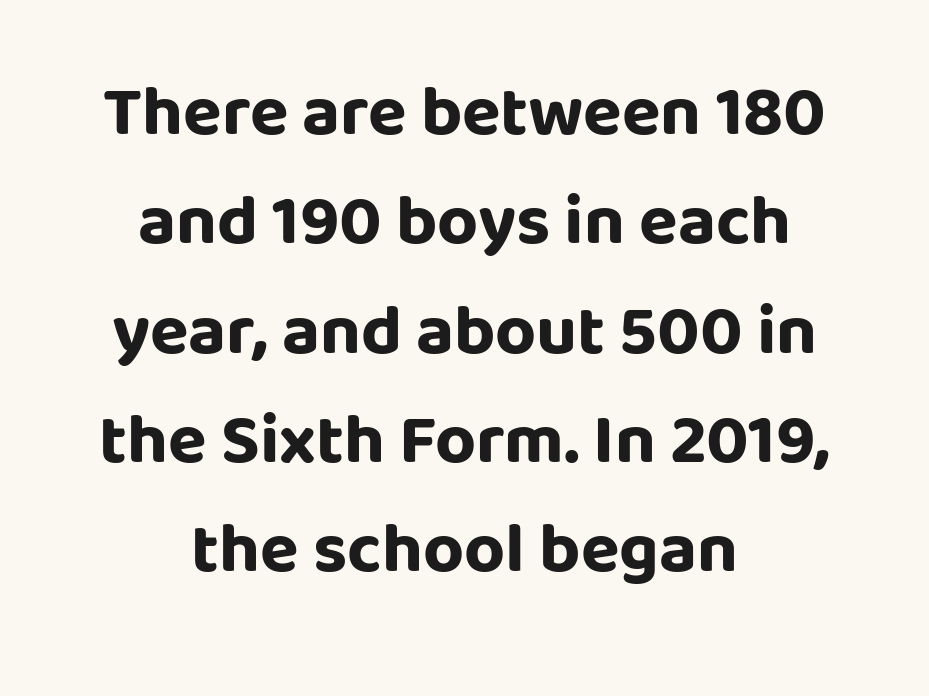
Nothing sits at the stroke ends, so this counts as sans-serif. Evenly set lines give the paragraph a standard silhouette. Character widths vary here, with narrow letters taking less room than wide ones. The typesetting leans heavy: a genuine bold. Look at the tracking — it's just the regular setting, nothing added.
